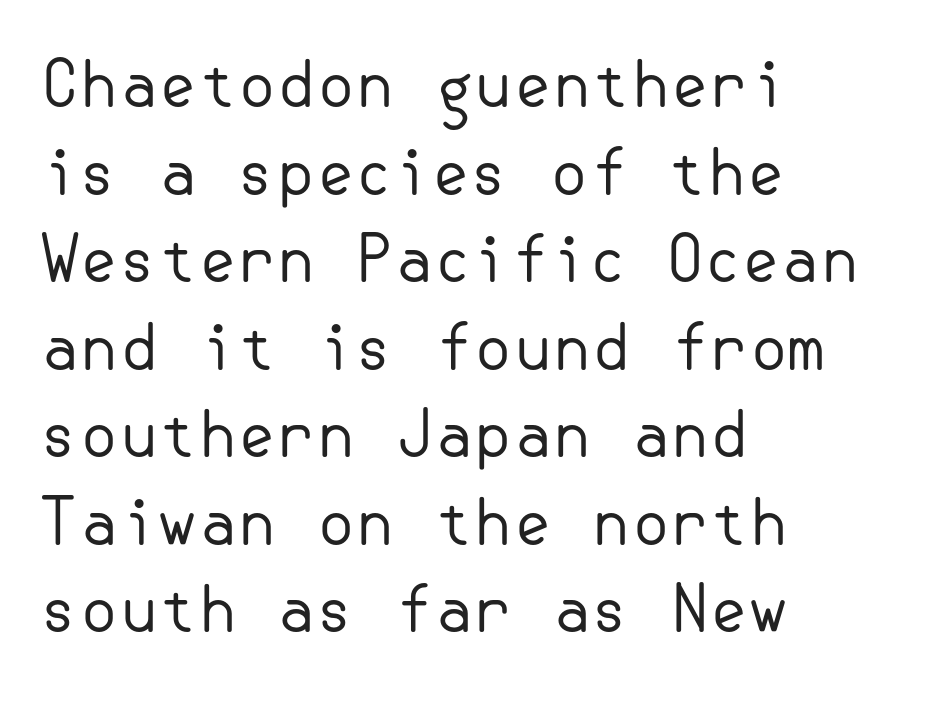
{"serif": "no", "italic": "no", "bold": "no", "weight": "regular", "width": "normal", "stroke_contrast": "low", "x_height": "small", "underline": "no", "align": "left", "line_spacing": "normal", "line_spacing_ratio": 1.39, "letter_spacing": "normal", "letter_spacing_em": 0.0, "glyph_px": 63}
